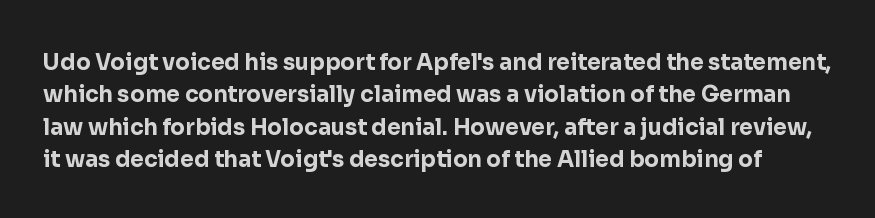
The image shows 22 px bold type, upright; set normal line spacing (1.47x), normal letter spacing, not underlined.
